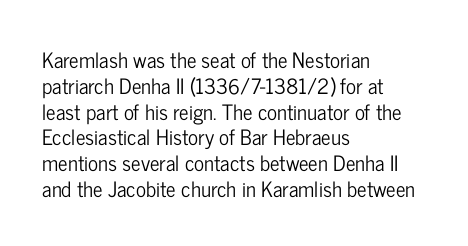
The image shows 21 px text type, upright; set left-aligned, line spacing 1.23x, normal letter spacing, not underlined.
